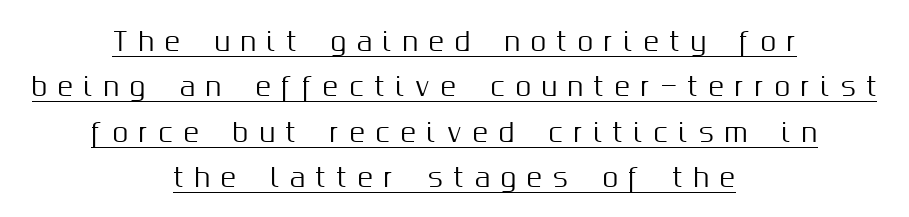
{"italic": "no", "underline": "yes", "align": "center", "line_spacing_ratio": 1.82, "letter_spacing": "wide", "letter_spacing_em": 0.44, "glyph_px": 25}
